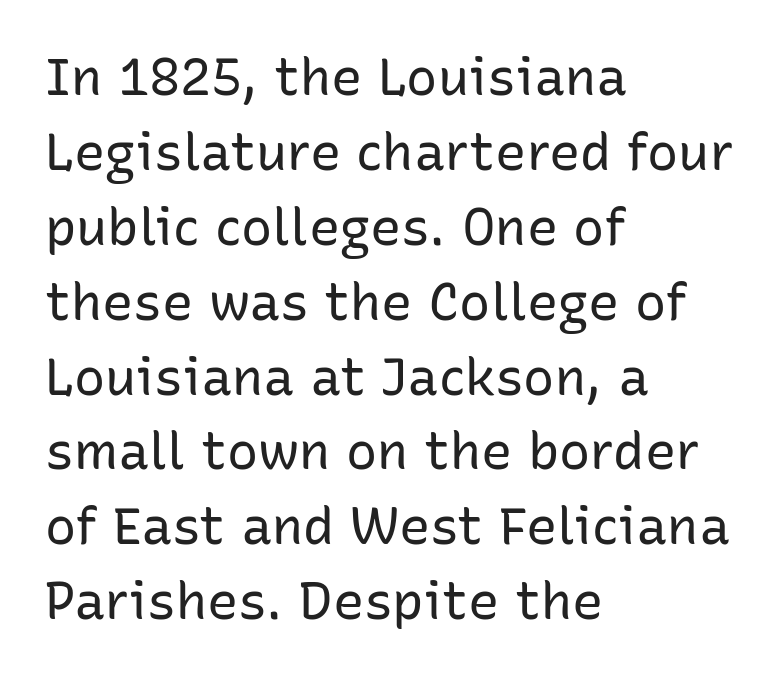
{"serif": "no", "italic": "no", "bold": "no", "weight": "regular", "width": "normal", "stroke_contrast": "low", "x_height": "medium", "monospaced": "no", "underline": "no", "align": "left", "line_spacing": "normal", "line_spacing_ratio": 1.44, "letter_spacing": "normal", "letter_spacing_em": 0.0, "glyph_px": 52}
